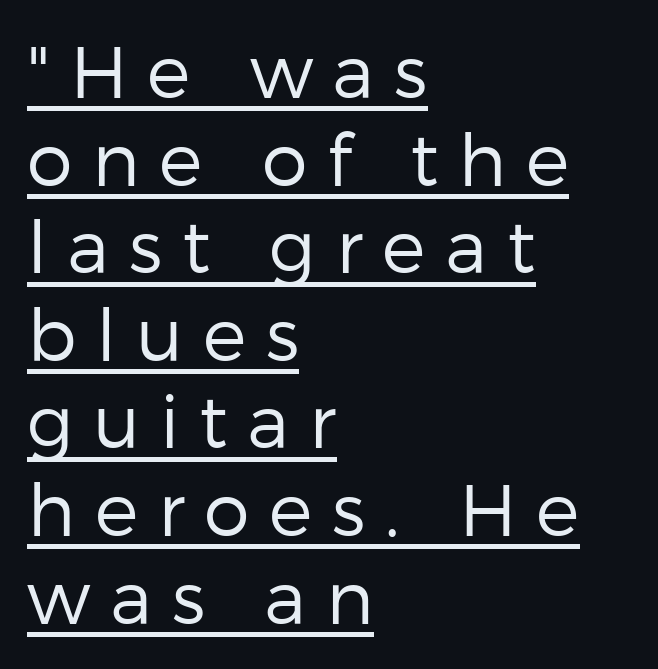
No chunkiness to these letters — they're not bold. Here the glyphs are tracked loosely, breaking word shapes into spaced letters. The lettering is marked with a stroke running underneath it. Grotesque or geometric, the face here clearly has no serifs. Reading down the block, your eye returns to a fixed left position each line.
